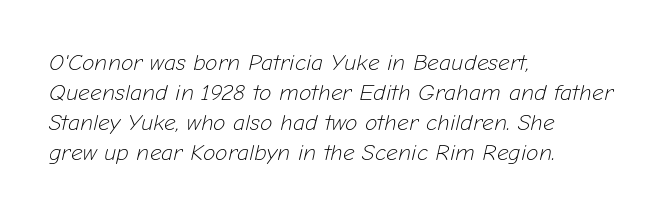
{"italic": "yes", "lean": "right", "slant_degrees": 12, "bold": "no", "underline": "no", "align": "left", "line_spacing": "normal", "line_spacing_ratio": 1.31, "letter_spacing": "normal", "letter_spacing_em": 0.0, "glyph_px": 23}
